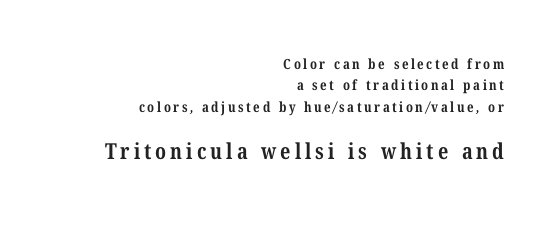
Q: Is the text bold? A: Yes.
Q: Is the text underlined? A: No.
Q: How is the paragraph aligned? A: Right-aligned.
Q: Is the spacing between lines tight, normal or loose? A: Normal.
Q: Which block of text is set in a larger size, the first (top) or the second (bottom)? A: The second (bottom) one.
